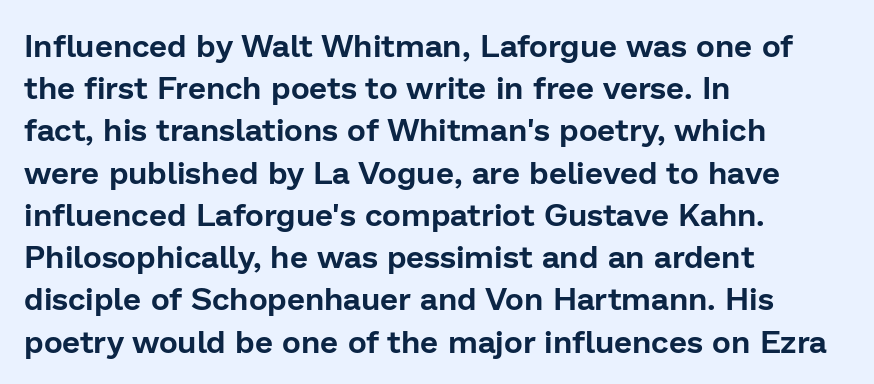
Q: Is the text italic (slanted)? A: No, it is upright.
Q: Is the typeface a serif or a sans-serif typeface? A: Sans-serif.
Q: Is the text underlined? A: No.
Q: How is the paragraph aligned? A: Left-aligned.
Q: Is the spacing between letters normal or unusually wide? A: Normal.
Q: Is the spacing between lines tight, normal or loose? A: Normal.
Q: Width (condensed, normal, or wide)? A: Normal.
Q: Stroke contrast? A: Low.
Q: x-height? A: Medium.
Q: Monospaced? A: No.
